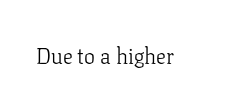
Q: Is the text bold? A: No.
Q: Is the text italic (slanted)? A: No, it is upright.
Q: Is the text underlined? A: No.
Q: Is the spacing between letters normal or unusually wide? A: Normal.
